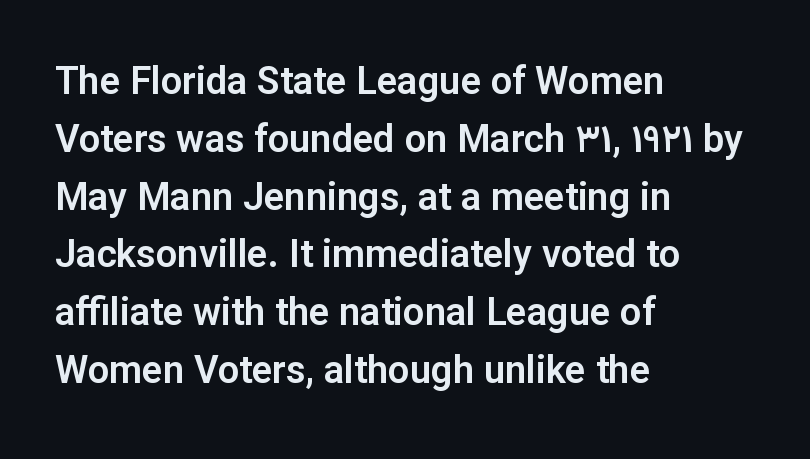
Baseline-to-baseline distance is the conventional proportion of letter height. The typography opts for an upright posture over an oblique one. Lines of text with bare space underneath. A student would call this left alignment; a typographer would say flush left, rag right. Think of a printed novel: that variable character pitch is what you see here. Typographically, this falls in the sans-serif category.
